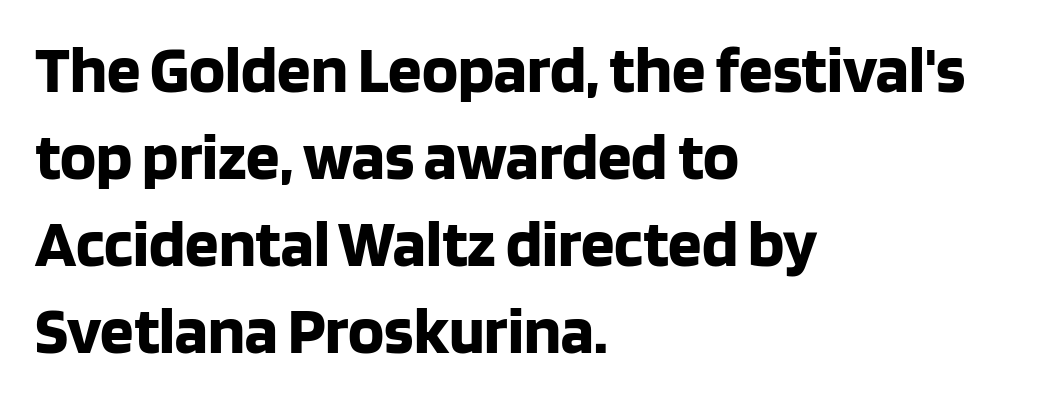
The image shows 67 px bold sans-serif type, upright; set left-aligned, normal line spacing (1.3x), normal letter spacing, not underlined; low stroke contrast and a large x-height.
